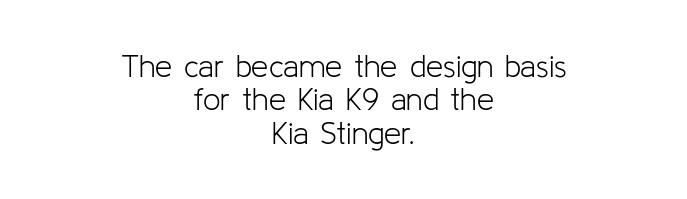
The image shows 31 px light sans-serif type, upright; set centered, tight line spacing (1.08x), normal letter spacing, not underlined; low stroke contrast and a medium x-height.
